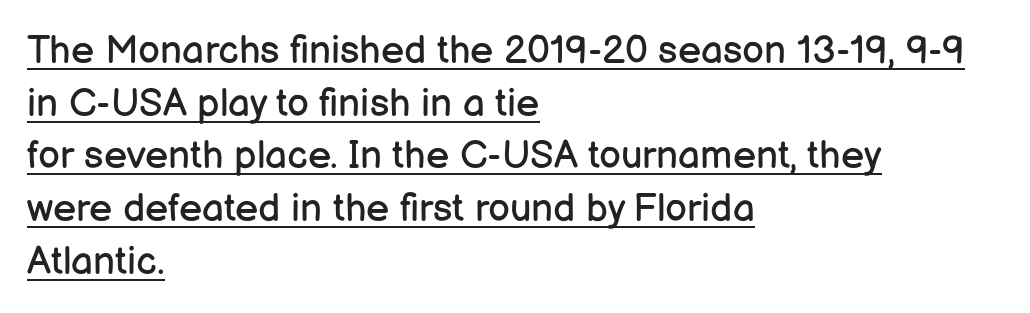
In CSS terms this would be text-align: left. This is sans-serif lettering, the kind often seen on screens and signage. Varying glyph widths throughout — classic text-font behaviour. Unbolded letterforms with no extra heft.
